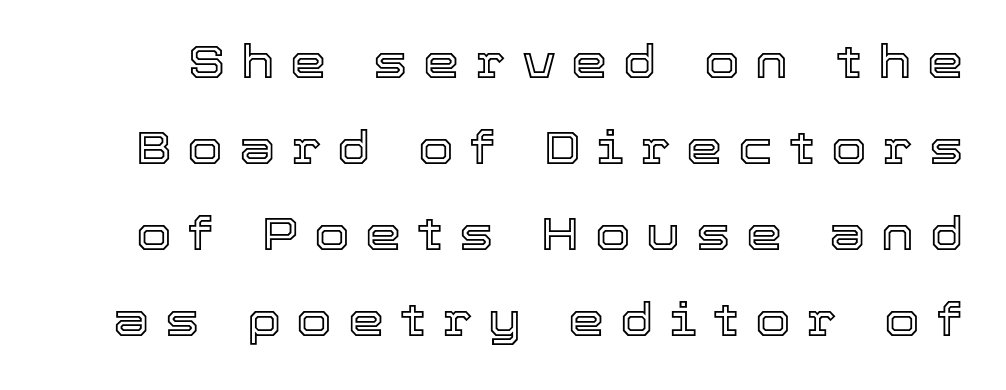
The baseline area is clear. The passage shown is typed in a proportional face where columns would drift. Spacing between characters has been opened up far beyond the box default. The letters stand upright; this is a roman face.
